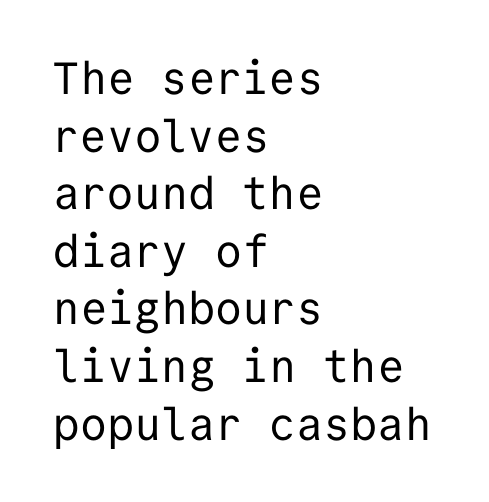
Q: Is the text bold? A: No.
Q: Is the text italic (slanted)? A: No, it is upright.
Q: Is the typeface a serif or a sans-serif typeface? A: Sans-serif.
Q: Is the text underlined? A: No.
Q: How is the paragraph aligned? A: Left-aligned.
Q: Is the spacing between letters normal or unusually wide? A: Normal.
Q: Is the spacing between lines tight, normal or loose? A: Normal.
Q: Width (condensed, normal, or wide)? A: Normal.
Q: Stroke contrast? A: Low.
Q: x-height? A: Medium.
Q: Monospaced? A: Yes.
